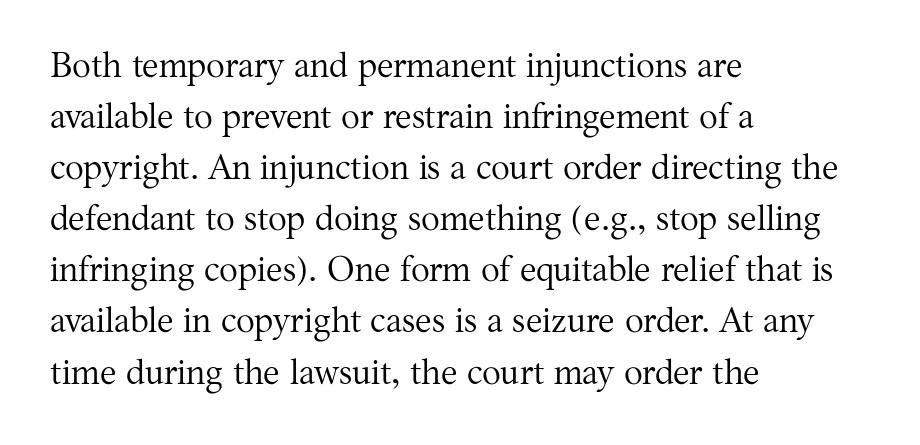
{"serif": "yes", "italic": "no", "bold": "no", "weight": "regular", "width": "normal", "stroke_contrast": "medium", "x_height": "medium", "monospaced": "no", "underline": "no", "align": "left", "line_spacing": "normal", "line_spacing_ratio": 1.46, "letter_spacing": "normal", "letter_spacing_em": 0.0, "glyph_px": 35}
